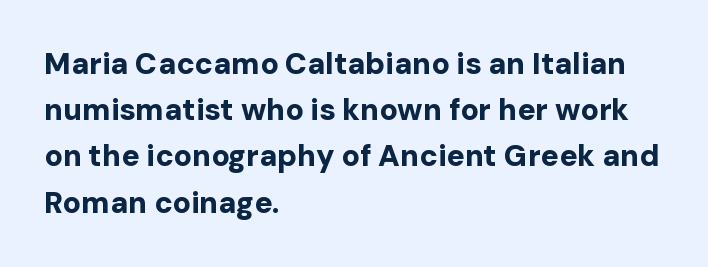
Q: Is the text bold? A: Yes.
Q: Is the text italic (slanted)? A: No, it is upright.
Q: Is the typeface a serif or a sans-serif typeface? A: Sans-serif.
Q: Is the text underlined? A: No.
Q: How is the paragraph aligned? A: Left-aligned.
Q: Is the spacing between letters normal or unusually wide? A: Normal.
Q: Is the spacing between lines tight, normal or loose? A: Normal.
Q: Width (condensed, normal, or wide)? A: Normal.
Q: Stroke contrast? A: Low.
Q: x-height? A: Medium.
Q: Monospaced? A: No.
